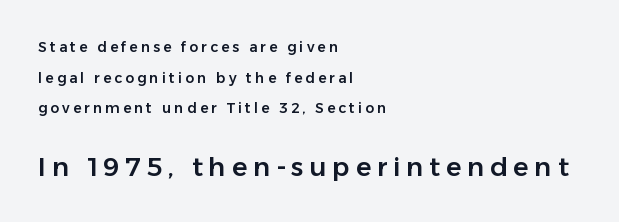
{"italic": "no", "underline": "no", "align": "left", "line_spacing": "loose", "line_spacing_ratio": 2.18, "letter_spacing": "wide", "letter_spacing_em": 0.22, "larger_block": "second", "size_ratio": 1.86, "glyph_px": 26}
